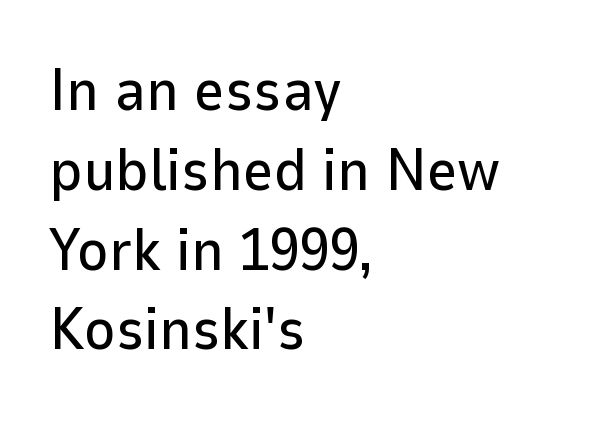
The image shows 60 px sans-serif type, upright; set left-aligned, normal line spacing (1.33x), normal letter spacing, not underlined; low stroke contrast and a medium x-height.
